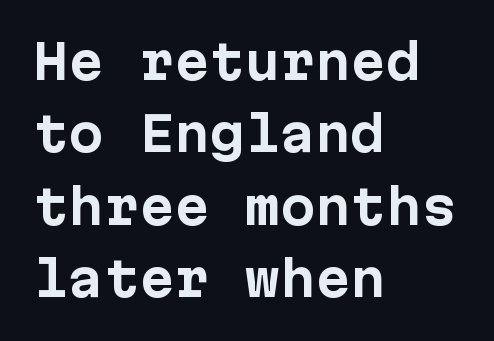
{"serif": "no", "italic": "no", "bold": "yes", "weight": "bold", "width": "normal", "stroke_contrast": "low", "x_height": "medium", "monospaced": "yes", "underline": "no", "align": "left", "line_spacing": "normal", "line_spacing_ratio": 1.54, "letter_spacing": "normal", "letter_spacing_em": 0.0, "glyph_px": 47}
